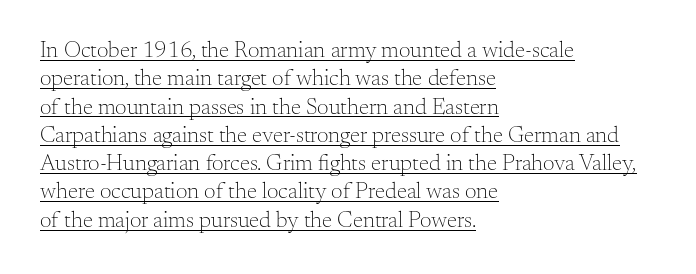
{"italic": "no", "bold": "no", "underline": "yes", "align": "left", "line_spacing_ratio": 1.23, "letter_spacing": "normal", "letter_spacing_em": 0.0, "glyph_px": 23}
